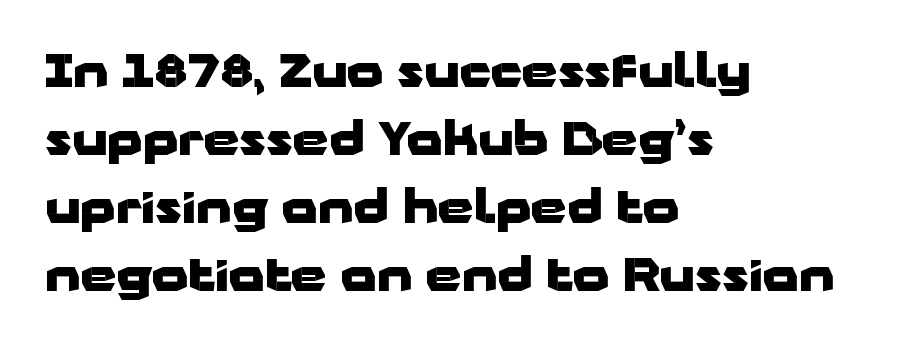
No italicization has been applied; the sample stays upright. The face used here is proportionally spaced, like ordinary book or web type. Are there feet on the stems? There aren't — it's a sans. The strokes are fattened all the way to bold. The tracking reads as untouched default to a designer's eye. Evenly set lines give the paragraph a standard silhouette.
